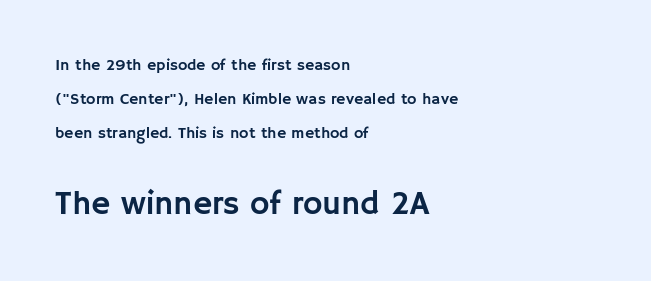
The image shows 33 px sans-serif type, upright; set left-aligned, loose line spacing (2.13x), normal letter spacing, not underlined; the second (bottom) block is 2.06x larger; low stroke contrast and a large x-height.
